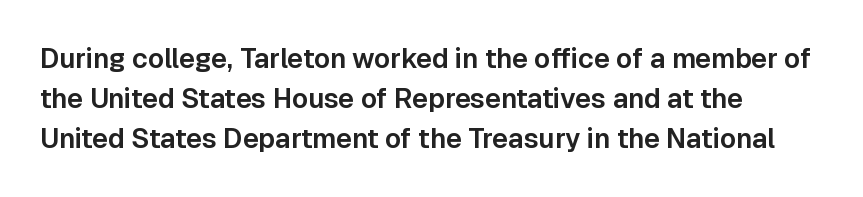
Summary of vertical rhythm: regular, with standard interline spacing. No italicization has been applied; the sample stays upright. One-word summary of the alignment: left. The line texture is even and compact thanks to regular tracking. The space directly below the letters is spotless.
